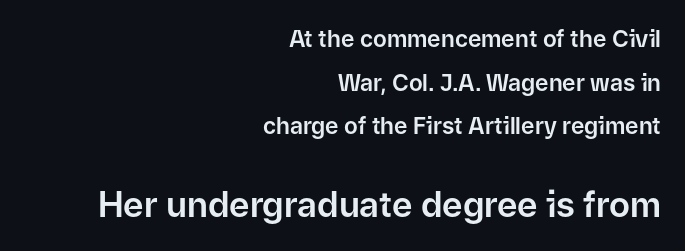
{"serif": "no", "italic": "no", "width": "normal", "stroke_contrast": "low", "x_height": "medium", "monospaced": "no", "underline": "no", "align": "right", "line_spacing": "loose", "line_spacing_ratio": 1.9, "letter_spacing": "normal", "letter_spacing_em": 0.0, "larger_block": "second", "size_ratio": 1.52, "glyph_px": 35}
